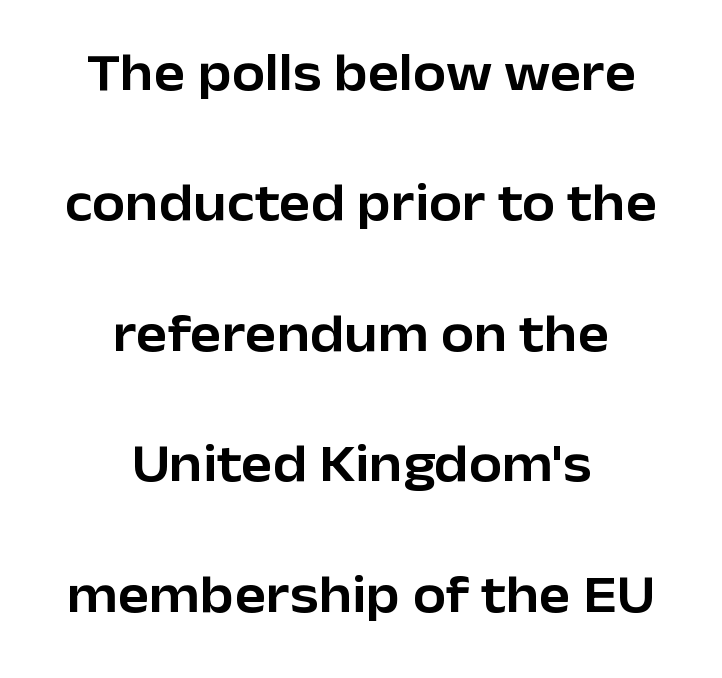
A roman cut, with each character standing at attention. Layout note: lines centered. Regarding leading, the lines here are spaced well apart. In terms of letterspacing, this is plain default setting. Do the characters align in a grid? No, the font is proportional.
